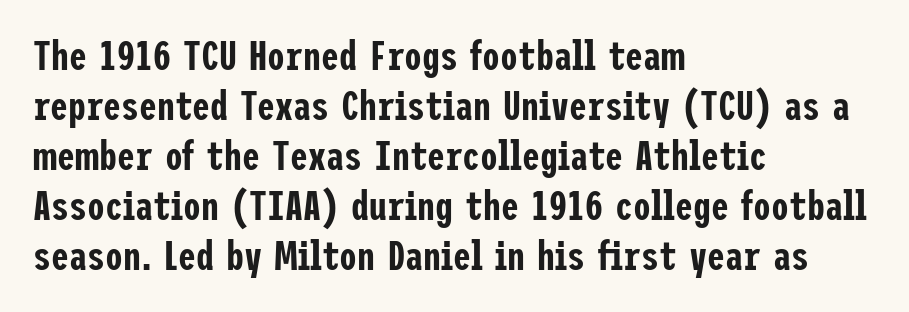
Check where the strokes stop: nothing finishes them off — pure sans. The specimen reads as upright at a glance. Characters follow at the spacing the type designer built in. Reading down the block, your eye returns to a fixed left position each line.
